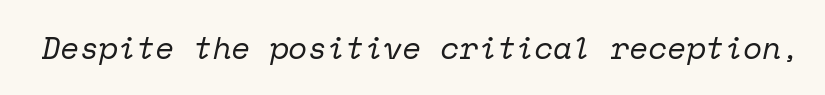
The image shows 31 px regular-weight serif type, italic (leaning right), monospaced; set normal letter spacing, not underlined; low stroke contrast and a medium x-height.
